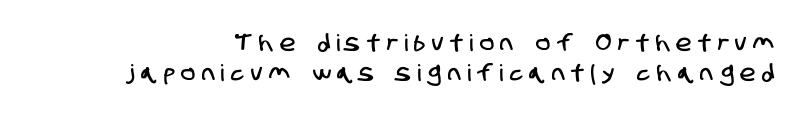
The image shows 23 px text type; set normal line spacing (1.31x), unusually wide letter spacing (+0.3 em), not underlined.
